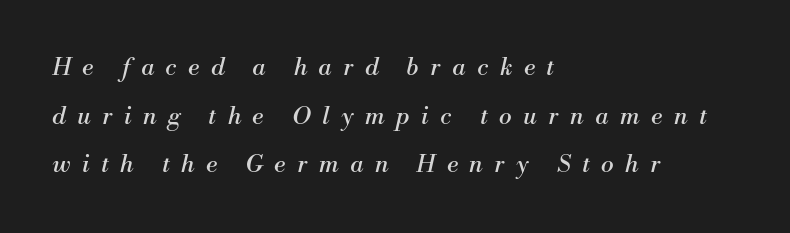
Q: Is the text bold? A: No.
Q: Is the text italic (slanted)? A: Yes, it leans right by about 13 degrees.
Q: Is the text underlined? A: No.
Q: How is the paragraph aligned? A: Left-aligned.
Q: Is the spacing between letters normal or unusually wide? A: Unusually wide.
Q: Is the spacing between lines tight, normal or loose? A: Loose.
